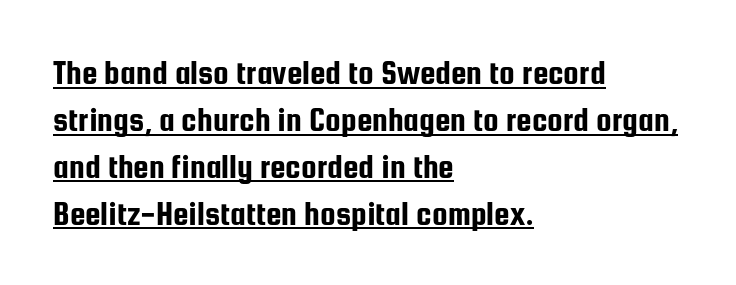
{"serif": "no", "italic": "no", "width": "condensed", "stroke_contrast": "low", "x_height": "medium", "monospaced": "no", "underline": "yes", "align": "left", "line_spacing": "normal", "line_spacing_ratio": 1.34, "letter_spacing": "normal", "letter_spacing_em": 0.0, "glyph_px": 35}
